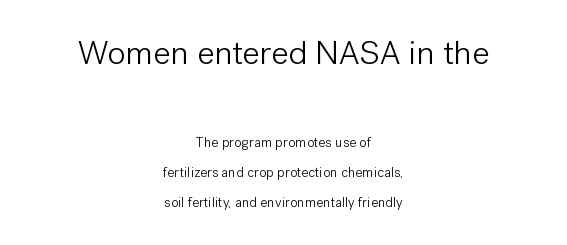
{"serif": "no", "italic": "no", "bold": "no", "weight": "light", "width": "normal", "stroke_contrast": "low", "x_height": "medium", "monospaced": "no", "underline": "no", "align": "center", "line_spacing": "loose", "line_spacing_ratio": 2.16, "letter_spacing": "normal", "letter_spacing_em": 0.0, "larger_block": "first", "size_ratio": 2.43, "glyph_px": 34}
